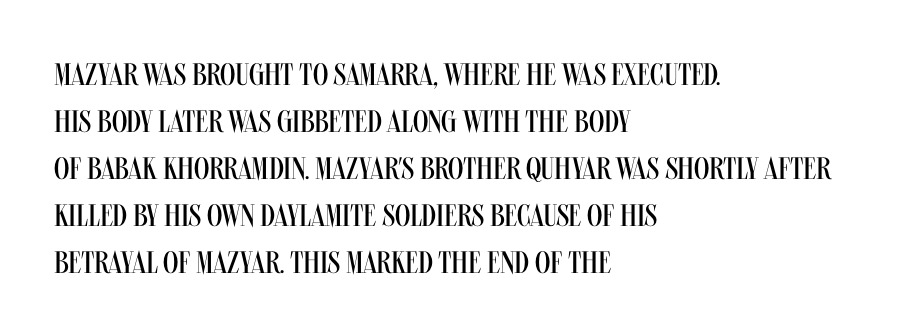
{"serif": "no", "italic": "no", "bold": "no", "weight": "regular", "width": "condensed", "stroke_contrast": "medium", "x_height": "large", "monospaced": "no", "underline": "no", "align": "left", "line_spacing": "normal", "line_spacing_ratio": 1.52, "letter_spacing": "normal", "letter_spacing_em": 0.0, "glyph_px": 31}
